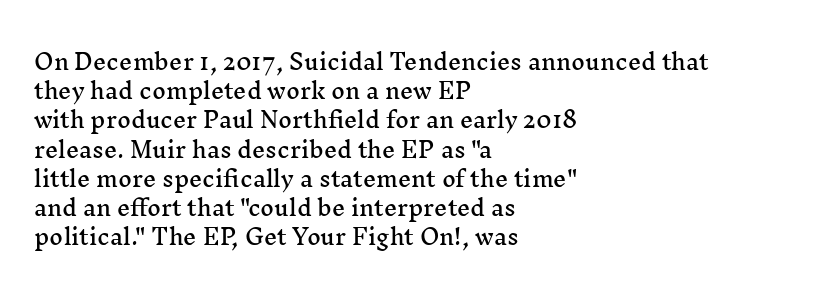
The image shows 21 px text type, upright; set left-aligned, normal line spacing (1.39x), normal letter spacing, not underlined.
